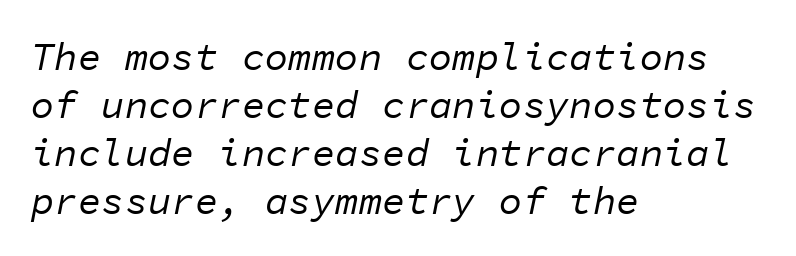
Q: Is the text bold? A: No.
Q: Is the text italic (slanted)? A: Yes, it leans right by about 11 degrees.
Q: Is the text underlined? A: No.
Q: How is the paragraph aligned? A: Left-aligned.
Q: Is the spacing between letters normal or unusually wide? A: Normal.
Q: Width (condensed, normal, or wide)? A: Normal.
Q: Stroke contrast? A: Low.
Q: x-height? A: Medium.
Q: Monospaced? A: Yes.
